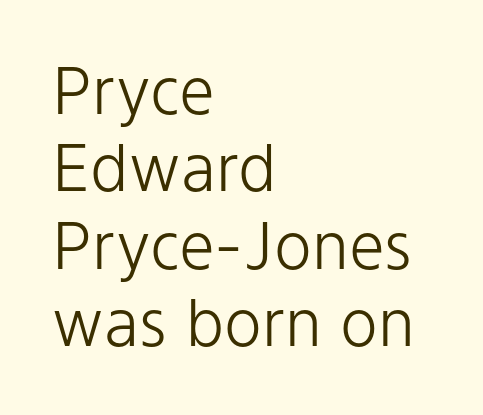
To sum up the face: it is a sans, with no serifs. Glyph-to-glyph distance matches everyday printed text. Nothing heavy about these letters — not bold at all. Notice how the passage keeps a crisp vertical edge on the left only. Varying glyph widths throughout — classic text-font behaviour.
